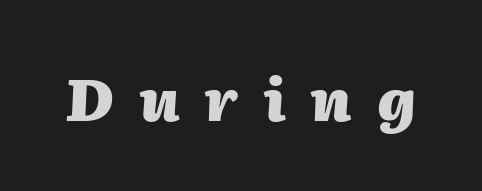
The image shows 58 px heavy type, italic (leaning right); set unusually wide letter spacing (+0.44 em), not underlined; medium stroke contrast and a medium x-height.
